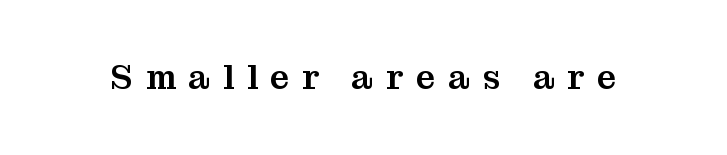
The image shows 34 px serif type, upright; set unusually wide letter spacing (+0.37 em), not underlined; medium stroke contrast and a medium x-height.
